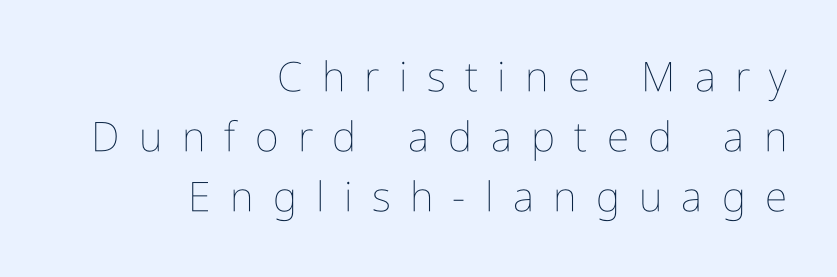
Q: Is the text bold? A: No.
Q: Is the text italic (slanted)? A: No, it is upright.
Q: Is the text underlined? A: No.
Q: How is the paragraph aligned? A: Right-aligned.
Q: Is the spacing between letters normal or unusually wide? A: Unusually wide.
Q: Is the spacing between lines tight, normal or loose? A: Normal.
Q: Width (condensed, normal, or wide)? A: Condensed.
Q: Stroke contrast? A: Low.
Q: x-height? A: Medium.
Q: Monospaced? A: No.
